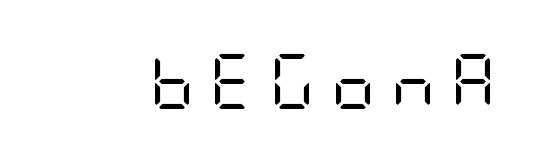
{"serif": "no", "italic": "no", "bold": "no", "weight": "regular", "width": "condensed", "stroke_contrast": "low", "x_height": "large", "underline": "no", "letter_spacing": "wide", "letter_spacing_em": 0.28, "glyph_px": 55}
